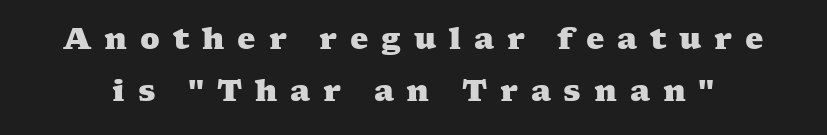
{"serif": "yes", "bold": "yes", "weight": "heavy", "width": "wide", "stroke_contrast": "medium", "x_height": "medium", "monospaced": "no", "underline": "no", "line_spacing_ratio": 1.8, "letter_spacing": "wide", "letter_spacing_em": 0.44, "glyph_px": 29}
